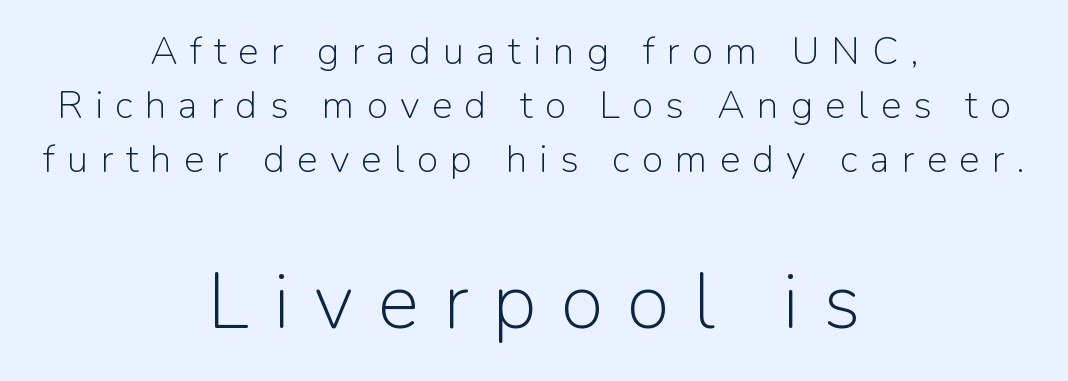
Q: Is the text bold? A: No.
Q: Is the text italic (slanted)? A: No, it is upright.
Q: Is the typeface a serif or a sans-serif typeface? A: Sans-serif.
Q: Is the text underlined? A: No.
Q: How is the paragraph aligned? A: Centered.
Q: Is the spacing between letters normal or unusually wide? A: Unusually wide.
Q: Is the spacing between lines tight, normal or loose? A: Normal.
Q: Which block of text is set in a larger size, the first (top) or the second (bottom)? A: The second (bottom) one.
Q: Width (condensed, normal, or wide)? A: Normal.
Q: Stroke contrast? A: Low.
Q: x-height? A: Medium.
Q: Monospaced? A: No.
